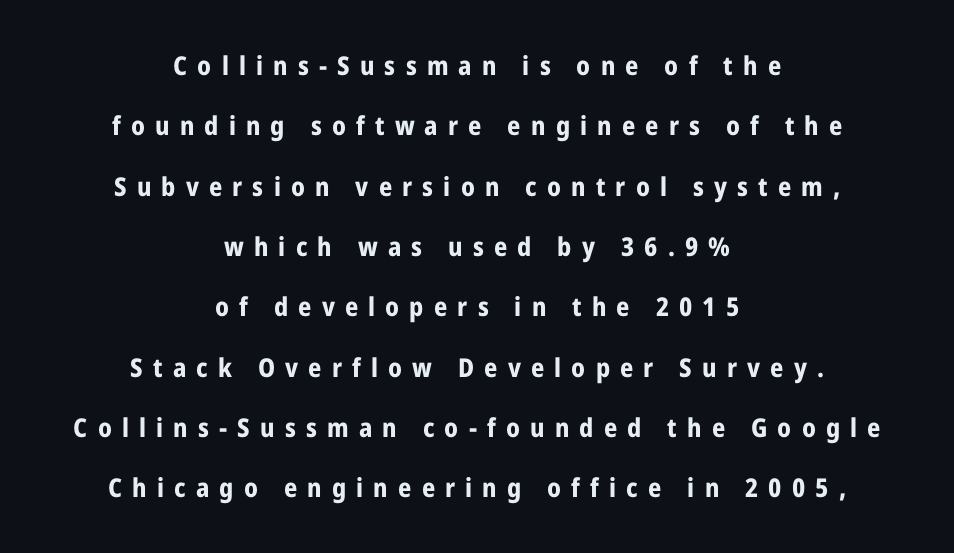
Q: Is the text bold? A: Yes.
Q: Is the text italic (slanted)? A: No, it is upright.
Q: Is the text underlined? A: No.
Q: How is the paragraph aligned? A: Centered.
Q: Is the spacing between letters normal or unusually wide? A: Unusually wide.
Q: Is the spacing between lines tight, normal or loose? A: Loose.
